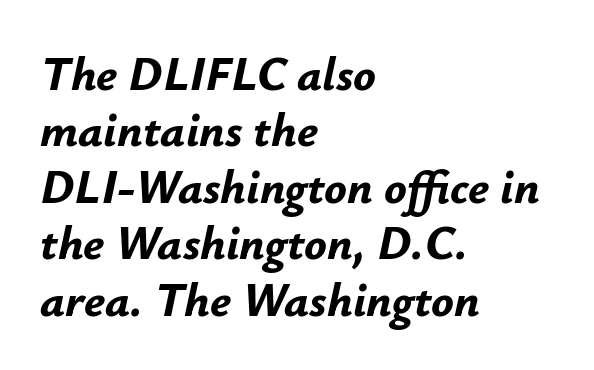
The image shows 47 px bold type, italic (leaning right); set left-aligned, line spacing 1.2x, normal letter spacing, not underlined; low stroke contrast and a small x-height.
